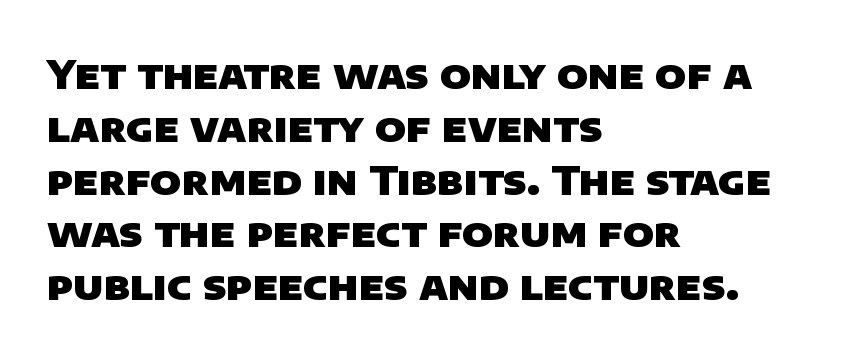
{"serif": "no", "bold": "yes", "weight": "heavy", "width": "normal", "stroke_contrast": "low", "x_height": "large", "monospaced": "no", "underline": "no", "align": "left", "line_spacing": "normal", "line_spacing_ratio": 1.32, "letter_spacing": "normal", "letter_spacing_em": 0.0, "glyph_px": 40}
